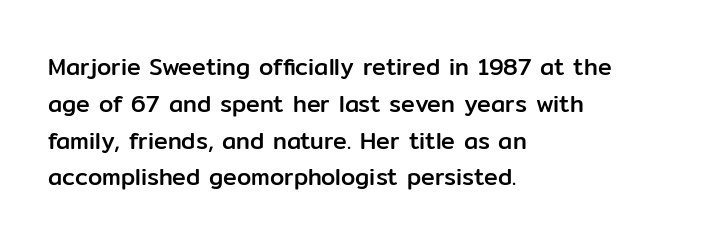
{"italic": "no", "underline": "no", "align": "left", "line_spacing": "normal", "line_spacing_ratio": 1.6, "letter_spacing": "normal", "letter_spacing_em": 0.0, "glyph_px": 23}
